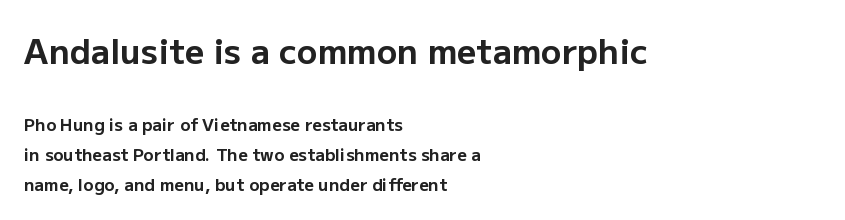
Each glyph is drawn with heavy, bold strokes. Just letters on the line, the space beneath them empty. You can tell it's not italic because the verticals are truly vertical. A typesetter would call this proportional, since set widths differ per character. The face used here is rendered with its standard letterfit.
